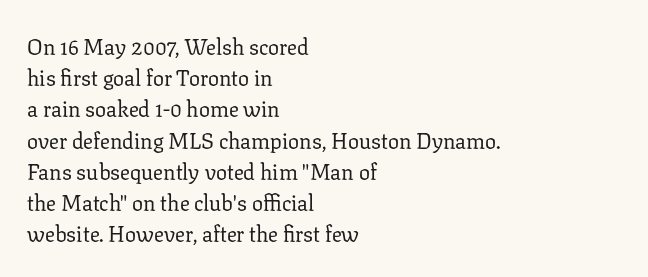
Every row of glyphs begins at an identical x-position on the left. The typesetting does not lean heavy: it is not bold. One glance says typical: line gaps are just what's usual. Underlining? Definitely not there.
